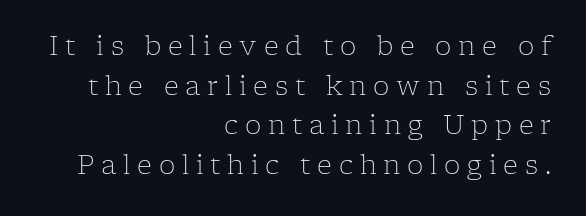
Q: Is the text bold? A: No.
Q: Is the text italic (slanted)? A: No, it is upright.
Q: Is the text underlined? A: No.
Q: How is the paragraph aligned? A: Right-aligned.
Q: Is the spacing between letters normal or unusually wide? A: Unusually wide.
Q: Is the spacing between lines tight, normal or loose? A: Normal.
